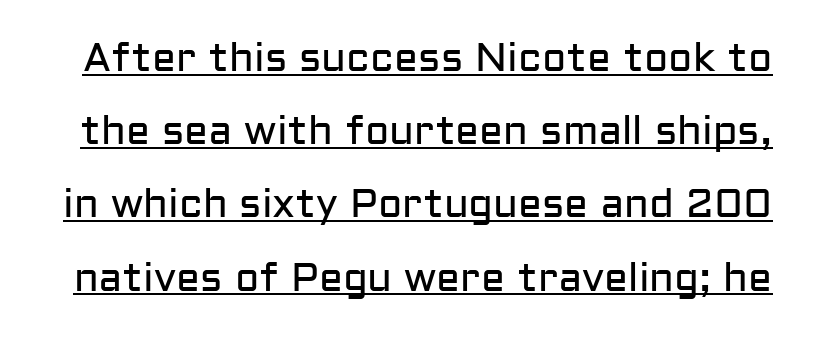
The type family on display is of the sans-serif kind. Compared with a typical body face, this is equally light or lighter still. Notice how the stems are strictly vertical — no italics here. The passage shown has conventional tracking throughout. Beneath each row of characters lies a ruled line.
